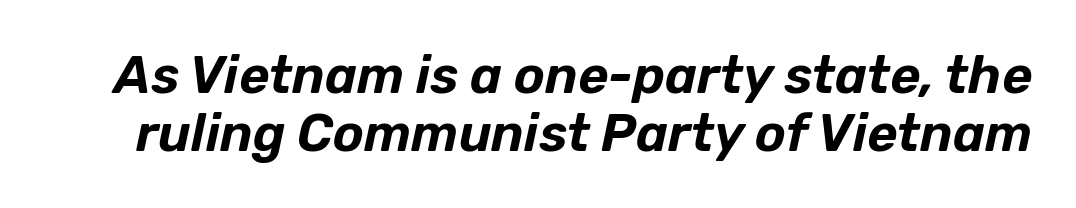
Q: Is the text italic (slanted)? A: Yes, it leans right by about 12 degrees.
Q: Is the text underlined? A: No.
Q: Is the spacing between letters normal or unusually wide? A: Normal.
Q: Is the spacing between lines tight, normal or loose? A: Tight.
Q: Width (condensed, normal, or wide)? A: Normal.
Q: Stroke contrast? A: Low.
Q: x-height? A: Medium.
Q: Monospaced? A: No.
